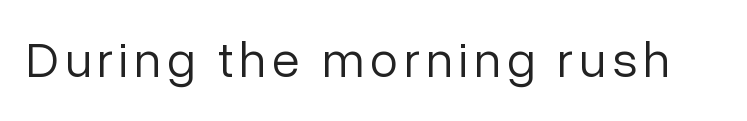
Q: Is the text bold? A: No.
Q: Is the text italic (slanted)? A: No, it is upright.
Q: Is the typeface a serif or a sans-serif typeface? A: Sans-serif.
Q: Is the text underlined? A: No.
Q: Width (condensed, normal, or wide)? A: Normal.
Q: Stroke contrast? A: Low.
Q: x-height? A: Medium.
Q: Monospaced? A: No.
